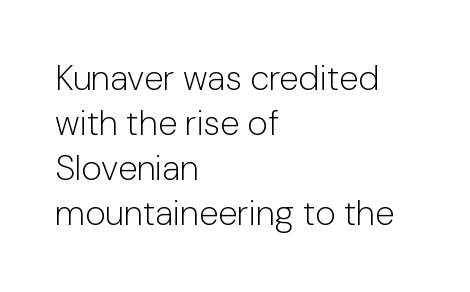
Q: Is the text bold? A: No.
Q: Is the text italic (slanted)? A: No, it is upright.
Q: Is the typeface a serif or a sans-serif typeface? A: Sans-serif.
Q: Is the text underlined? A: No.
Q: How is the paragraph aligned? A: Left-aligned.
Q: Is the spacing between letters normal or unusually wide? A: Normal.
Q: Is the spacing between lines tight, normal or loose? A: Normal.
Q: Width (condensed, normal, or wide)? A: Normal.
Q: Stroke contrast? A: Low.
Q: x-height? A: Medium.
Q: Monospaced? A: No.
